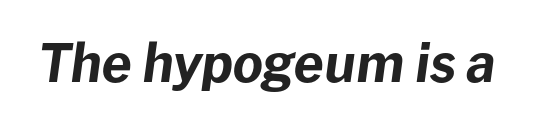
The image shows 52 px bold type, italic (leaning right); set normal letter spacing, not underlined; low stroke contrast and a medium x-height.
